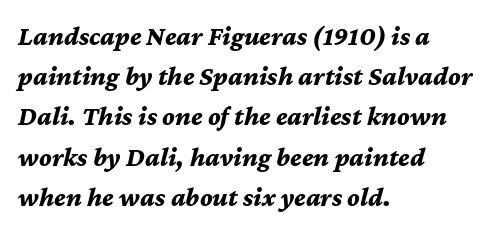
Q: Is the text bold? A: Yes.
Q: Is the text italic (slanted)? A: Yes, it leans right by about 12 degrees.
Q: Is the text underlined? A: No.
Q: How is the paragraph aligned? A: Left-aligned.
Q: Is the spacing between letters normal or unusually wide? A: Normal.
Q: Is the spacing between lines tight, normal or loose? A: Normal.
